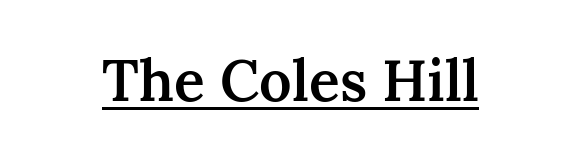
Q: Is the text bold? A: Semi-bold.
Q: Is the text italic (slanted)? A: No, it is upright.
Q: Is the typeface a serif or a sans-serif typeface? A: Serif.
Q: Is the text underlined? A: Yes.
Q: Is the spacing between letters normal or unusually wide? A: Normal.
Q: Width (condensed, normal, or wide)? A: Normal.
Q: Stroke contrast? A: Medium.
Q: x-height? A: Medium.
Q: Monospaced? A: No.
